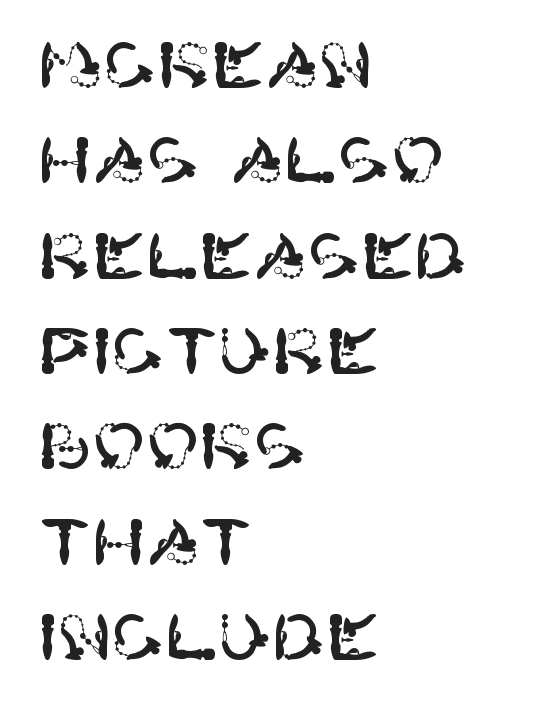
Q: Is the text italic (slanted)? A: No, it is upright.
Q: Is the typeface a serif or a sans-serif typeface? A: Sans-serif.
Q: Is the text underlined? A: No.
Q: How is the paragraph aligned? A: Left-aligned.
Q: Is the spacing between letters normal or unusually wide? A: Normal.
Q: Is the spacing between lines tight, normal or loose? A: Normal.
Q: Width (condensed, normal, or wide)? A: Normal.
Q: Stroke contrast? A: High.
Q: x-height? A: Large.
